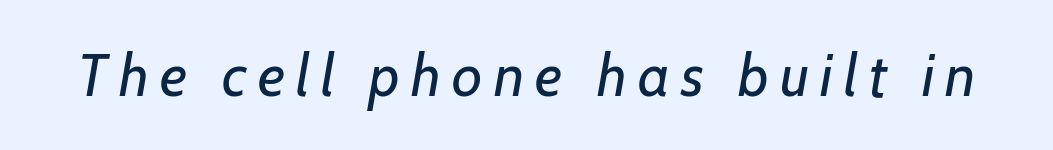
Q: Is the text bold? A: No.
Q: Is the text italic (slanted)? A: Yes, it leans right by about 7 degrees.
Q: Is the text underlined? A: No.
Q: Width (condensed, normal, or wide)? A: Normal.
Q: Stroke contrast? A: Low.
Q: x-height? A: Medium.
Q: Monospaced? A: No.
